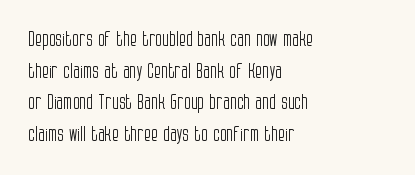
{"italic": "no", "bold": "no", "underline": "no", "align": "left", "line_spacing": "normal", "line_spacing_ratio": 1.58, "letter_spacing": "normal", "letter_spacing_em": 0.0, "glyph_px": 20}
